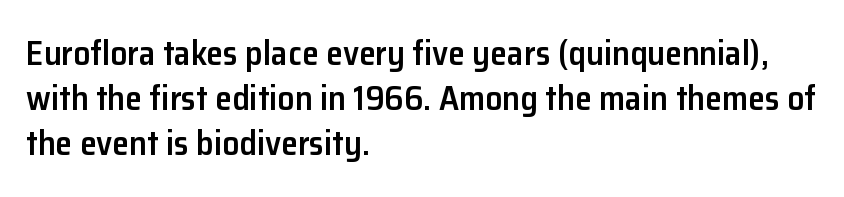
The image shows 34 px semibold sans-serif type, upright; set left-aligned, normal line spacing (1.33x), normal letter spacing, not underlined; low stroke contrast and a medium x-height.
